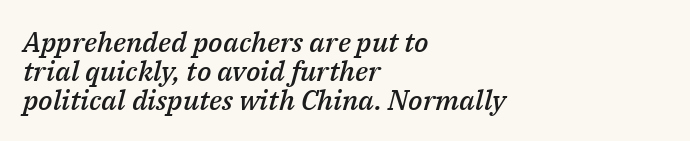
The image shows 28 px semibold type, italic (leaning right); set left-aligned, tight line spacing (1.03x), normal letter spacing, not underlined; medium stroke contrast and a medium x-height.
